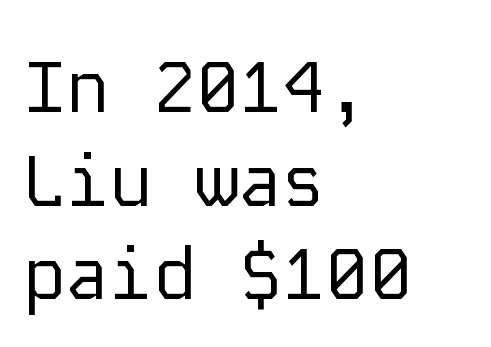
Q: Is the text bold? A: No.
Q: Is the text italic (slanted)? A: No, it is upright.
Q: Is the typeface a serif or a sans-serif typeface? A: Sans-serif.
Q: Is the text underlined? A: No.
Q: How is the paragraph aligned? A: Left-aligned.
Q: Is the spacing between letters normal or unusually wide? A: Normal.
Q: Is the spacing between lines tight, normal or loose? A: Normal.
Q: Width (condensed, normal, or wide)? A: Normal.
Q: Stroke contrast? A: Low.
Q: x-height? A: Medium.
Q: Monospaced? A: Yes.
